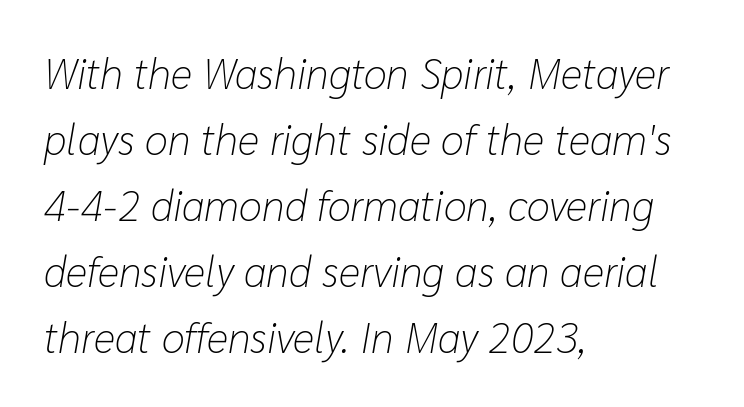
{"italic": "yes", "lean": "right", "slant_degrees": 10, "bold": "no", "weight": "light", "width": "normal", "stroke_contrast": "low", "x_height": "medium", "monospaced": "no", "underline": "no", "align": "left", "line_spacing": "normal", "line_spacing_ratio": 1.57, "letter_spacing": "normal", "letter_spacing_em": 0.0, "glyph_px": 42}
